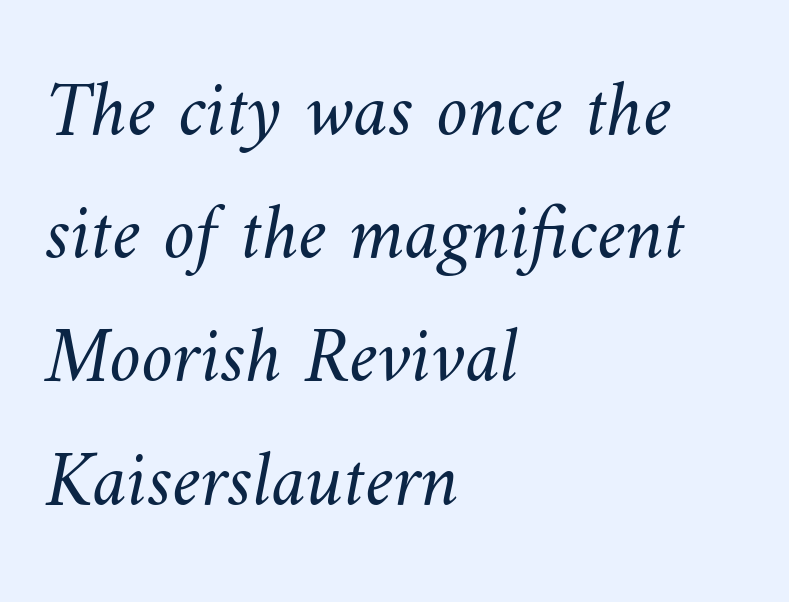
The image shows 79 px light type; set left-aligned, normal line spacing (1.56x), normal letter spacing, not underlined; medium stroke contrast and a small x-height.
